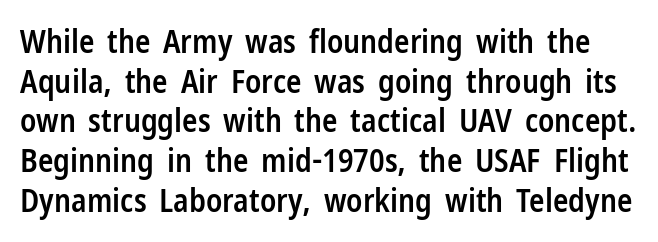
Q: Is the text bold? A: Semi-bold.
Q: Is the text italic (slanted)? A: No, it is upright.
Q: Is the typeface a serif or a sans-serif typeface? A: Sans-serif.
Q: Is the text underlined? A: No.
Q: Is the spacing between letters normal or unusually wide? A: Normal.
Q: Width (condensed, normal, or wide)? A: Condensed.
Q: Stroke contrast? A: Low.
Q: x-height? A: Medium.
Q: Monospaced? A: No.
